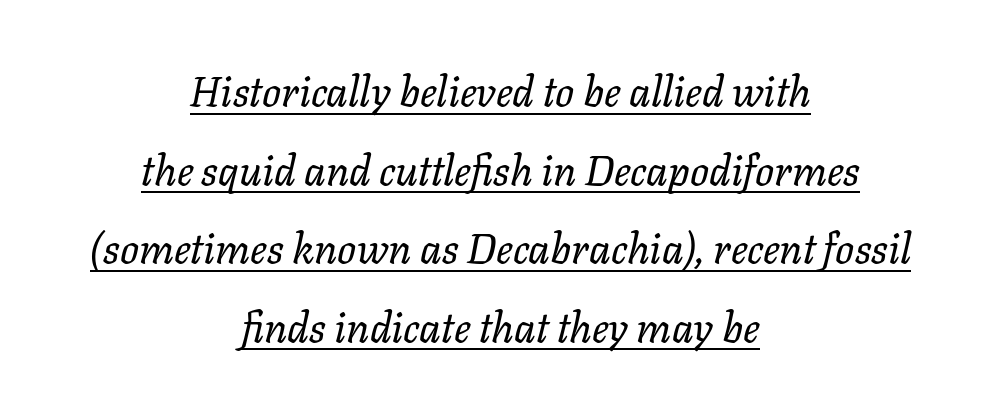
The image shows 42 px regular-weight type, italic (leaning right); set centered, line spacing 1.87x, normal letter spacing, underlined; low stroke contrast and a medium x-height.
